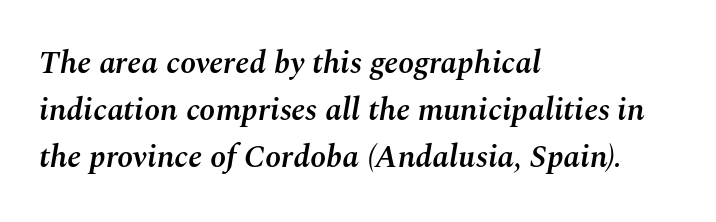
{"italic": "yes", "lean": "right", "slant_degrees": 10, "bold": "semi", "weight": "semibold", "width": "normal", "stroke_contrast": "medium", "x_height": "medium", "monospaced": "no", "underline": "no", "align": "left", "line_spacing": "normal", "line_spacing_ratio": 1.47, "letter_spacing": "normal", "letter_spacing_em": 0.0, "glyph_px": 32}
